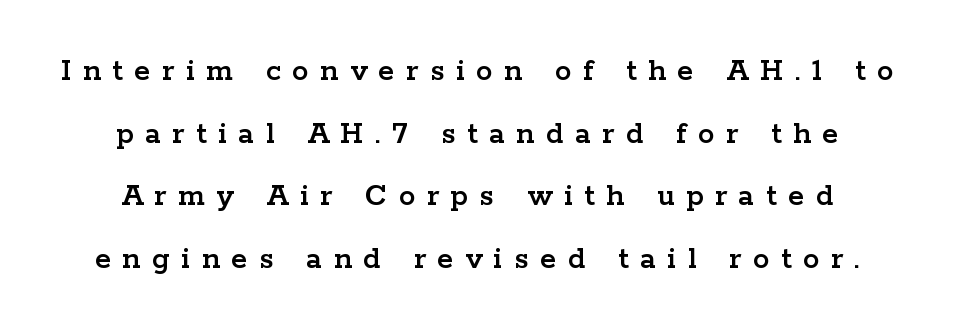
Q: Is the text italic (slanted)? A: No, it is upright.
Q: Is the typeface a serif or a sans-serif typeface? A: Serif.
Q: Is the text underlined? A: No.
Q: Is the spacing between letters normal or unusually wide? A: Unusually wide.
Q: Is the spacing between lines tight, normal or loose? A: Loose.
Q: Width (condensed, normal, or wide)? A: Wide.
Q: Stroke contrast? A: Low.
Q: x-height? A: Medium.
Q: Monospaced? A: No.
